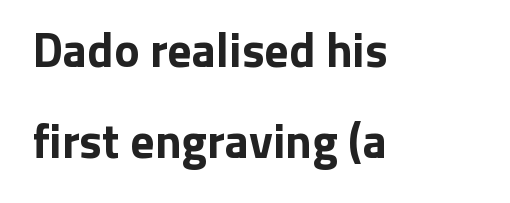
The font family rendered here belongs to the sans-serif group. You could fit nearly another row in the gap between these rows. Each line starts at the same left margin while the right side varies. Proportional: the letters do not fall into vertical columns. Spacing between characters is what you'd get straight out of the box. Underlining? Definitely not there.
